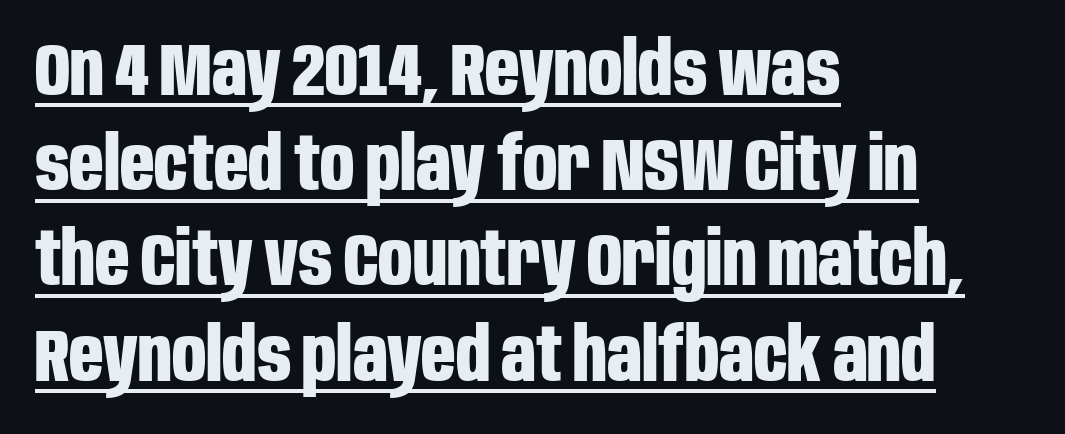
The strokes are fattened all the way to bold. The paragraph shown leans on its left margin. The typography opts for an upright posture over an oblique one. A typographer would call this underscored text.
